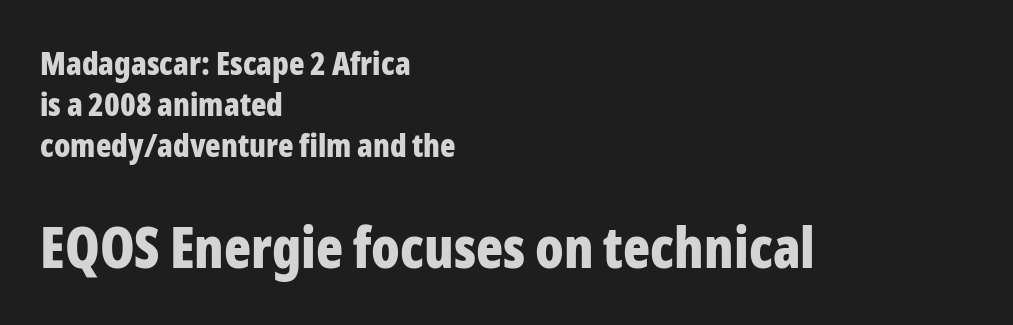
Q: Is the text bold? A: Yes.
Q: Is the text italic (slanted)? A: No, it is upright.
Q: Is the typeface a serif or a sans-serif typeface? A: Sans-serif.
Q: Is the text underlined? A: No.
Q: How is the paragraph aligned? A: Left-aligned.
Q: Is the spacing between letters normal or unusually wide? A: Normal.
Q: Is the spacing between lines tight, normal or loose? A: Normal.
Q: Which block of text is set in a larger size, the first (top) or the second (bottom)? A: The second (bottom) one.
Q: Width (condensed, normal, or wide)? A: Condensed.
Q: Stroke contrast? A: Low.
Q: x-height? A: Medium.
Q: Monospaced? A: No.
